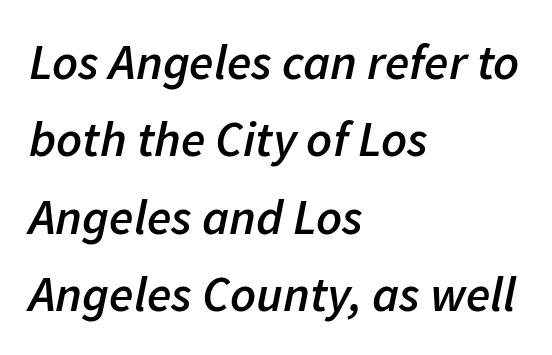
{"italic": "yes", "lean": "right", "slant_degrees": 11, "bold": "semi", "weight": "semibold", "width": "normal", "stroke_contrast": "low", "x_height": "medium", "monospaced": "no", "underline": "no", "align": "left", "line_spacing": "normal", "line_spacing_ratio": 1.55, "letter_spacing": "normal", "letter_spacing_em": 0.0, "glyph_px": 50}
